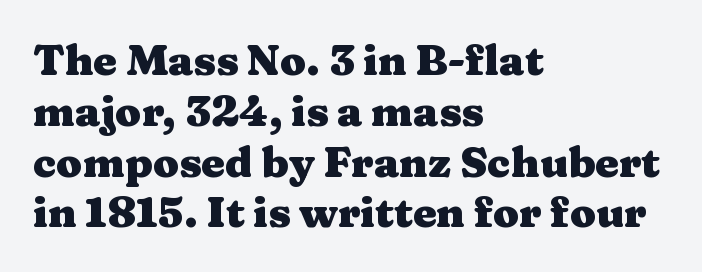
Q: Is the text bold? A: Yes.
Q: Is the text italic (slanted)? A: No, it is upright.
Q: Is the typeface a serif or a sans-serif typeface? A: Serif.
Q: Is the text underlined? A: No.
Q: How is the paragraph aligned? A: Left-aligned.
Q: Is the spacing between letters normal or unusually wide? A: Normal.
Q: Width (condensed, normal, or wide)? A: Wide.
Q: Stroke contrast? A: Medium.
Q: x-height? A: Medium.
Q: Monospaced? A: No.
